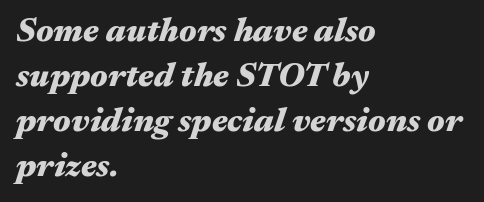
The face used here is proportionally spaced, like ordinary book or web type. Each glyph is drawn with heavy, bold strokes. Quick note: italic. Whoever set this chose a conventional vertical rhythm.
